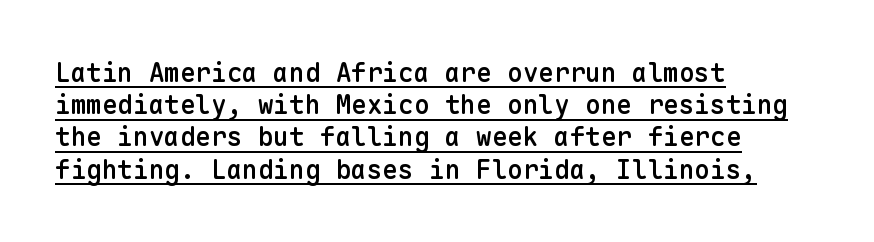
Q: Is the text bold? A: Semi-bold.
Q: Is the text italic (slanted)? A: No, it is upright.
Q: Is the text underlined? A: Yes.
Q: How is the paragraph aligned? A: Left-aligned.
Q: Is the spacing between letters normal or unusually wide? A: Normal.
